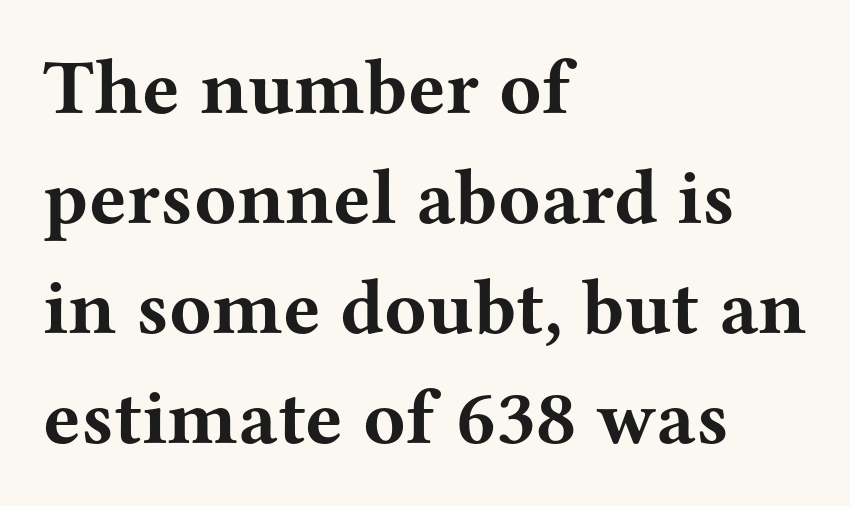
{"serif": "yes", "italic": "no", "bold": "yes", "weight": "bold", "width": "wide", "stroke_contrast": "medium", "x_height": "medium", "monospaced": "no", "underline": "no", "align": "left", "line_spacing": "normal", "line_spacing_ratio": 1.41, "letter_spacing": "normal", "letter_spacing_em": 0.0, "glyph_px": 78}
